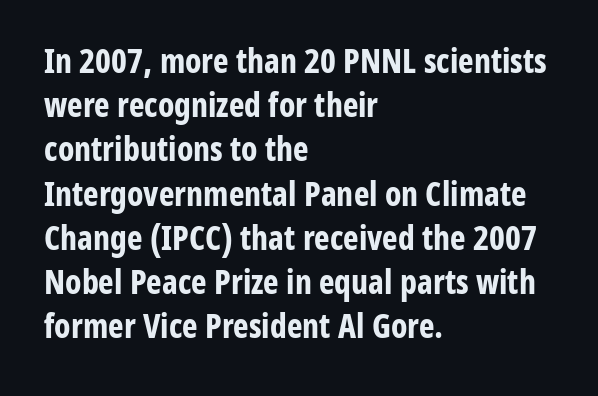
The image shows 33 px bold, condensed sans-serif type, upright; set left-aligned, normal line spacing (1.34x), normal letter spacing, not underlined; low stroke contrast and a medium x-height.
